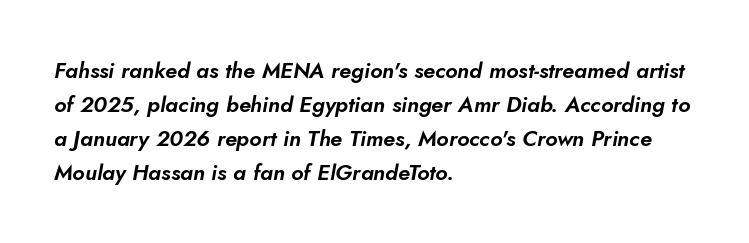
Q: Is the text italic (slanted)? A: Yes, it leans right by about 5 degrees.
Q: Is the text underlined? A: No.
Q: How is the paragraph aligned? A: Left-aligned.
Q: Is the spacing between letters normal or unusually wide? A: Normal.
Q: Is the spacing between lines tight, normal or loose? A: Normal.
